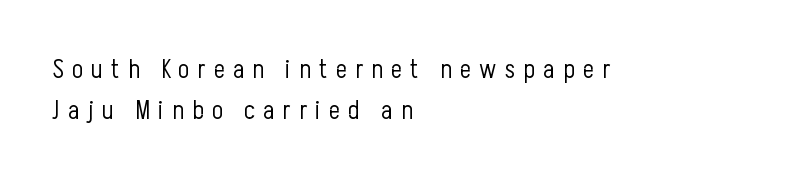
The image shows 26 px text type, upright; set left-aligned, normal line spacing (1.56x), unusually wide letter spacing (+0.32 em), not underlined.
